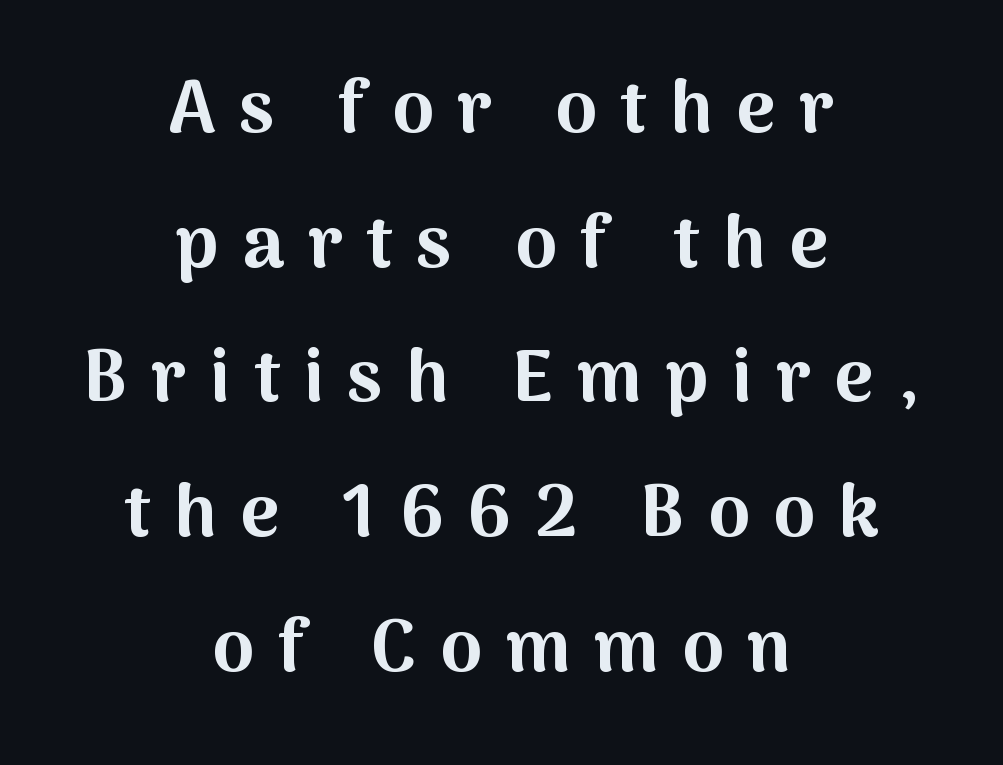
{"serif": "no", "italic": "no", "bold": "yes", "weight": "bold", "width": "normal", "stroke_contrast": "medium", "x_height": "medium", "monospaced": "no", "underline": "no", "align": "center", "line_spacing_ratio": 1.82, "letter_spacing": "wide", "letter_spacing_em": 0.32, "glyph_px": 74}
